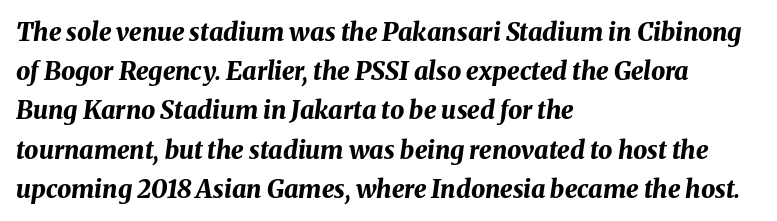
{"italic": "yes", "lean": "right", "slant_degrees": 8, "bold": "yes", "underline": "no", "align": "left", "line_spacing": "normal", "line_spacing_ratio": 1.57, "letter_spacing": "normal", "letter_spacing_em": 0.0, "glyph_px": 25}
